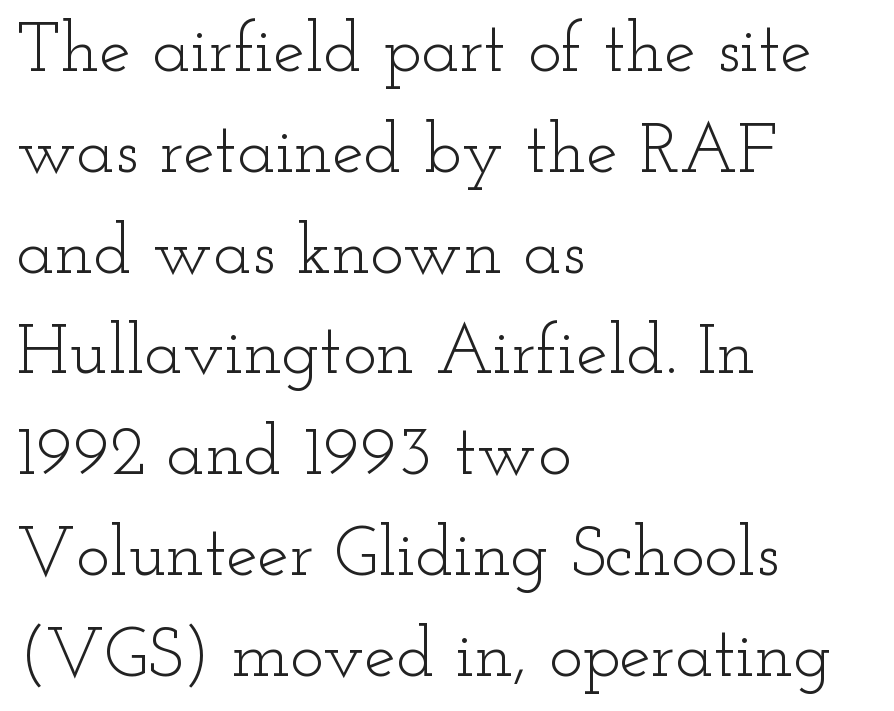
The image shows 71 px light, wide serif type, upright; set left-aligned, normal line spacing (1.42x), normal letter spacing, not underlined; low stroke contrast and a small x-height.
